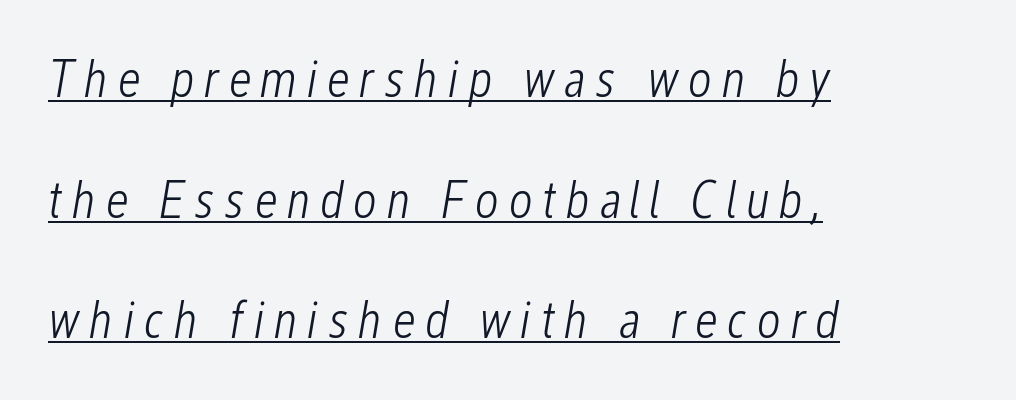
Q: Is the text bold? A: No.
Q: Is the text italic (slanted)? A: Yes, it leans right by about 12 degrees.
Q: Is the text underlined? A: Yes.
Q: How is the paragraph aligned? A: Left-aligned.
Q: Is the spacing between lines tight, normal or loose? A: Loose.
Q: Width (condensed, normal, or wide)? A: Condensed.
Q: Stroke contrast? A: Low.
Q: x-height? A: Medium.
Q: Monospaced? A: No.
